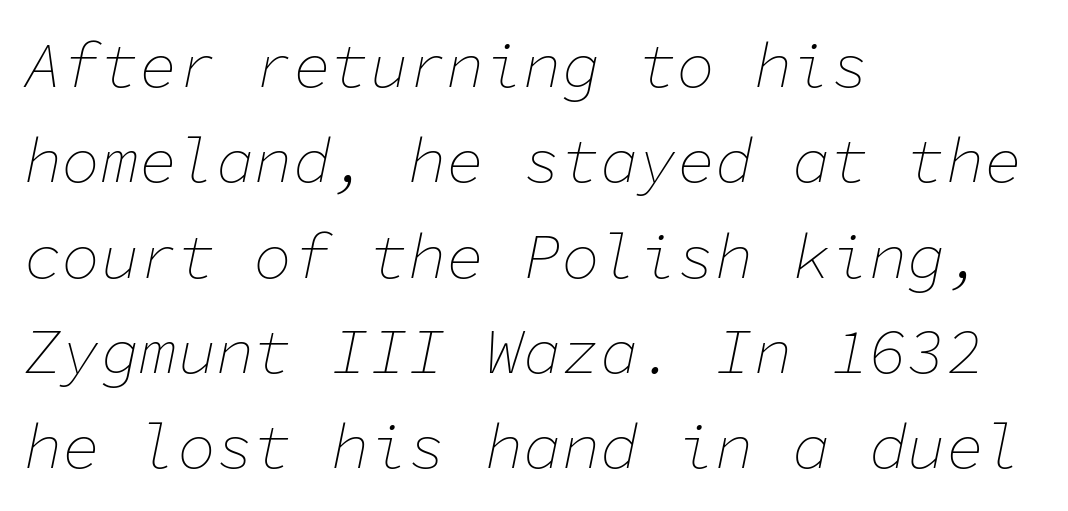
{"italic": "yes", "lean": "right", "slant_degrees": 11, "bold": "no", "weight": "thin", "width": "normal", "stroke_contrast": "low", "x_height": "medium", "monospaced": "yes", "underline": "no", "align": "left", "line_spacing": "normal", "line_spacing_ratio": 1.49, "letter_spacing": "normal", "letter_spacing_em": 0.0, "glyph_px": 64}
